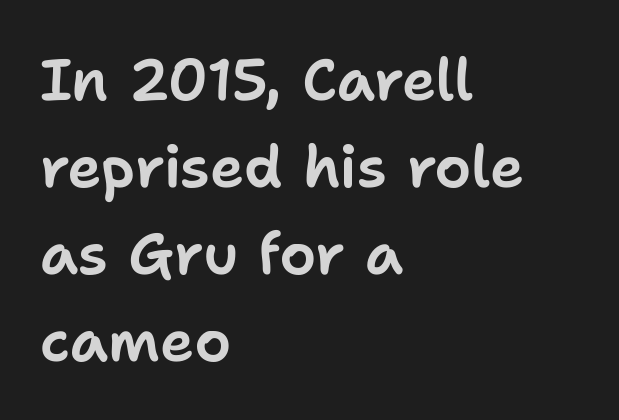
Just letters on the line, the space beneath them empty. In terms of posture, this sample is upright. In terms of letterform style, serifs are entirely absent. The passage shown is typed in a proportional face where columns would drift. This sample uses plain, unmodified letter spacing.
